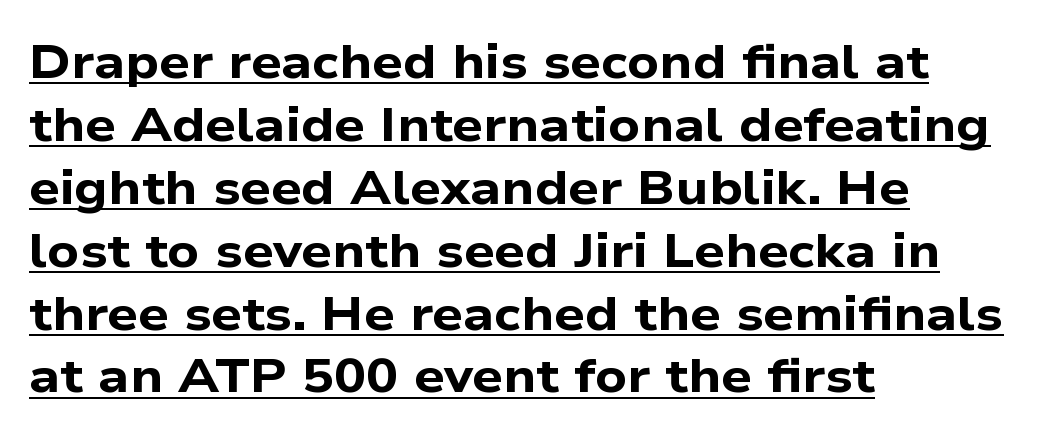
Reading down the column, the eye jumps a familiar distance to each next line. Characters follow at the spacing the type designer built in. The specimen includes a rule beneath the text block's lines. Looks like regular typesetting: each glyph gets only the width it needs. The glyphs have the mass of a bold cut.
